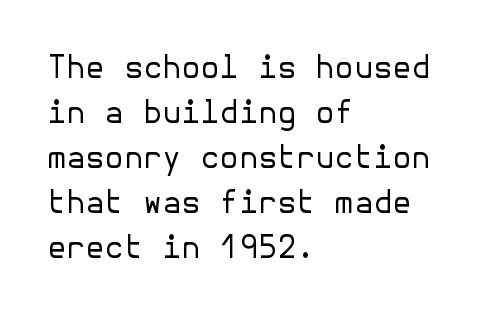
Q: Is the text bold? A: No.
Q: Is the text italic (slanted)? A: No, it is upright.
Q: Is the typeface a serif or a sans-serif typeface? A: Sans-serif.
Q: Is the text underlined? A: No.
Q: How is the paragraph aligned? A: Left-aligned.
Q: Is the spacing between letters normal or unusually wide? A: Normal.
Q: Is the spacing between lines tight, normal or loose? A: Normal.
Q: Width (condensed, normal, or wide)? A: Normal.
Q: Stroke contrast? A: Low.
Q: x-height? A: Medium.
